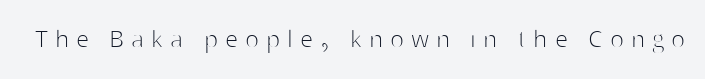
The image shows 29 px thin sans-serif type, upright; set unusually wide letter spacing (+0.25 em), not underlined; high stroke contrast and a medium x-height.
